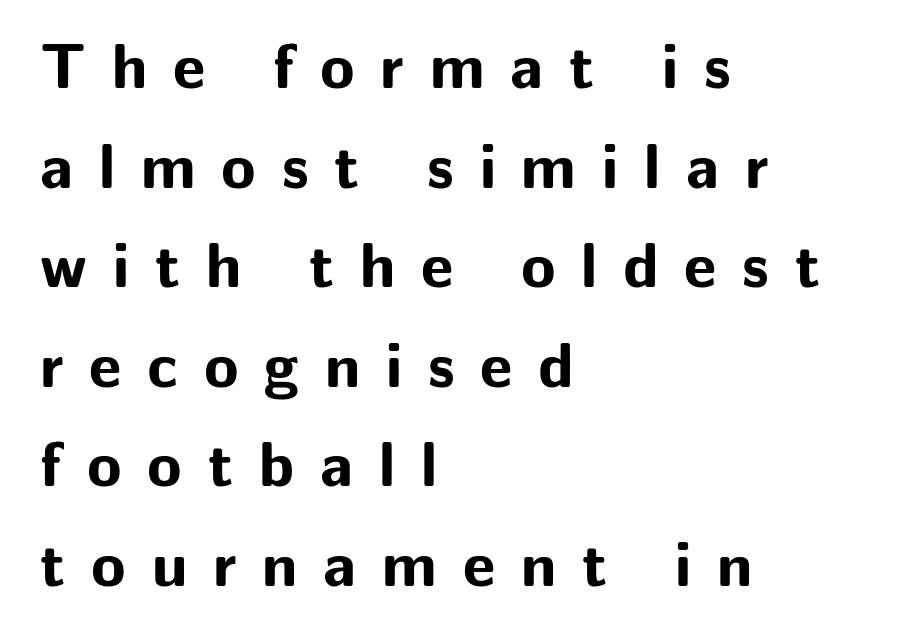
{"serif": "no", "italic": "no", "bold": "yes", "weight": "bold", "width": "normal", "stroke_contrast": "low", "x_height": "medium", "monospaced": "no", "underline": "no", "align": "left", "line_spacing": "normal", "line_spacing_ratio": 1.58, "letter_spacing": "wide", "letter_spacing_em": 0.41, "glyph_px": 63}
